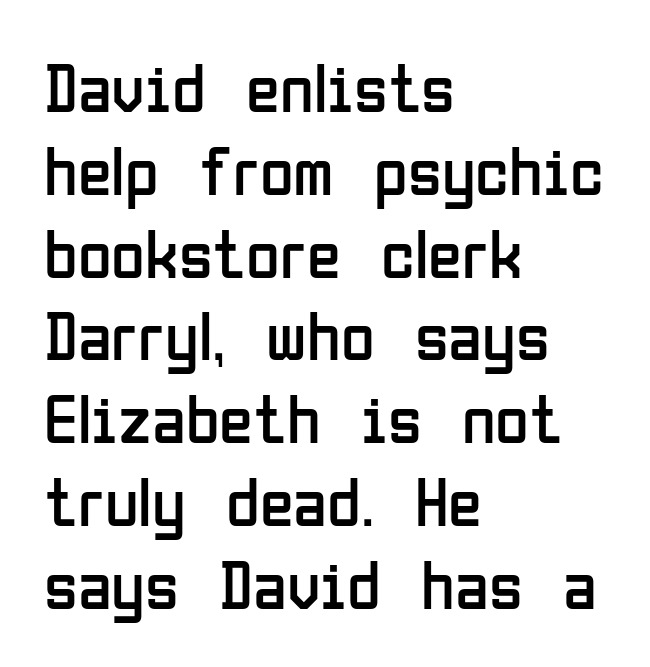
{"serif": "no", "italic": "no", "bold": "no", "weight": "regular", "width": "condensed", "stroke_contrast": "low", "x_height": "medium", "monospaced": "no", "underline": "no", "align": "left", "line_spacing_ratio": 1.2, "letter_spacing": "normal", "letter_spacing_em": 0.0, "glyph_px": 69}
